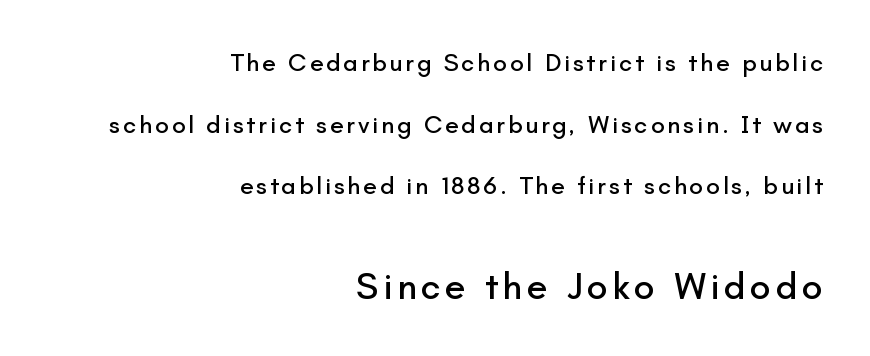
Q: Is the text italic (slanted)? A: No, it is upright.
Q: Is the typeface a serif or a sans-serif typeface? A: Sans-serif.
Q: Is the text underlined? A: No.
Q: How is the paragraph aligned? A: Right-aligned.
Q: Is the spacing between lines tight, normal or loose? A: Loose.
Q: Which block of text is set in a larger size, the first (top) or the second (bottom)? A: The second (bottom) one.
Q: Width (condensed, normal, or wide)? A: Normal.
Q: Stroke contrast? A: Low.
Q: x-height? A: Small.
Q: Monospaced? A: No.
